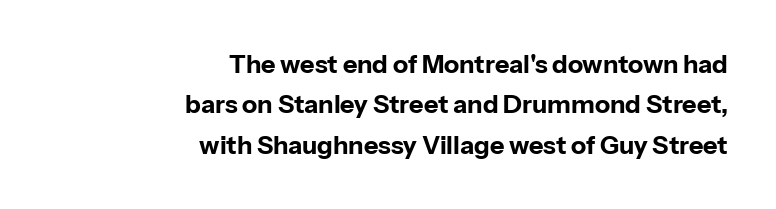
Caption: standard tracking, unaltered. This rendering uses right alignment, leaving the left contour irregular. These lines carry a lot of weight — the face is fully bold. Honestly, the row spacing looks completely unremarkable. Rule under the text: the space is simply empty.
